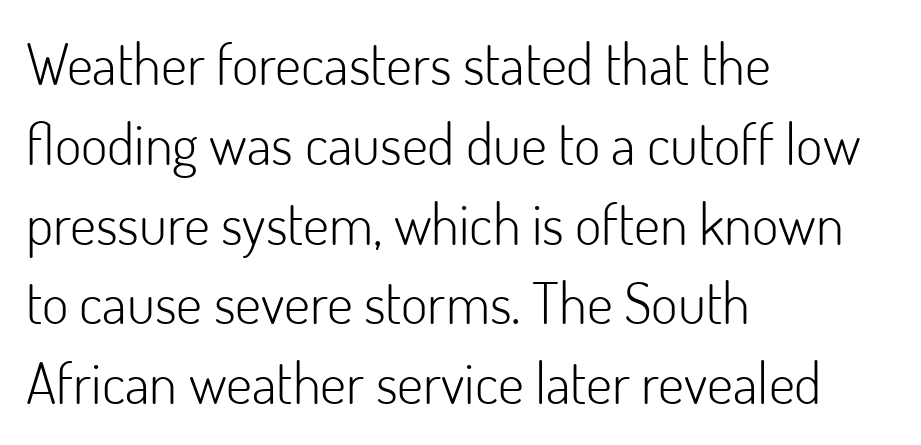
Is the block centered? No — it sits flush against the left margin. Weight: in the light-to-regular range. If you drew a line through each stem, it would be perfectly vertical. Is there much room between lines? A standard amount, neither cramped nor airy. The rendering shows plain stroke endings on the letterforms — a sans-serif design.
